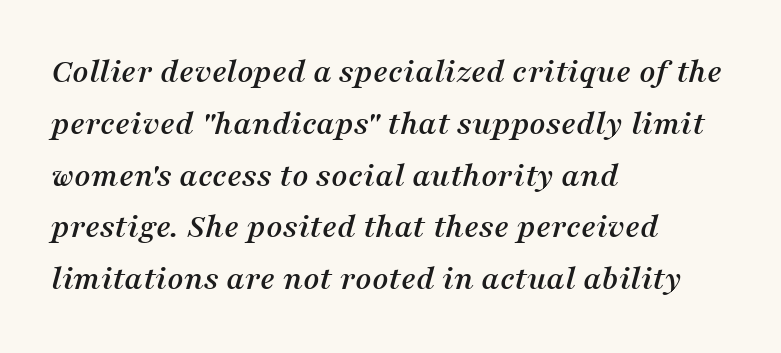
The horizontal fit of the characters is conventional and even. These lines are rendered in a variable-pitch font. Vertically, the passage feels balanced, rows spaced as you'd expect. The font family rendered here belongs to the serif group. A typesetter would mark this as italic. The lines are quadded left.
